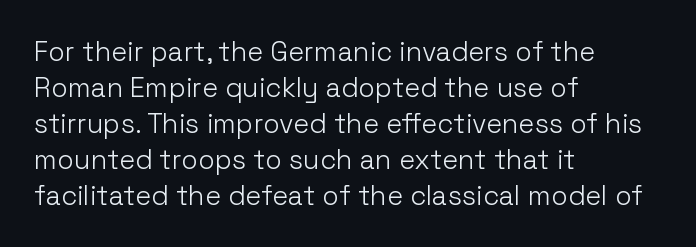
{"italic": "no", "bold": "no", "underline": "no", "align": "left", "line_spacing": "normal", "line_spacing_ratio": 1.33, "letter_spacing": "normal", "letter_spacing_em": 0.0, "glyph_px": 27}
